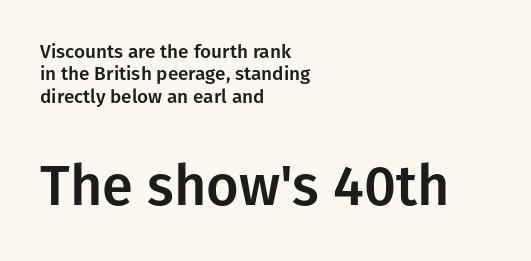
Q: Is the text italic (slanted)? A: No, it is upright.
Q: Is the typeface a serif or a sans-serif typeface? A: Sans-serif.
Q: Is the text underlined? A: No.
Q: How is the paragraph aligned? A: Left-aligned.
Q: Is the spacing between letters normal or unusually wide? A: Normal.
Q: Which block of text is set in a larger size, the first (top) or the second (bottom)? A: The second (bottom) one.
Q: Width (condensed, normal, or wide)? A: Normal.
Q: Stroke contrast? A: Low.
Q: x-height? A: Medium.
Q: Monospaced? A: No.
